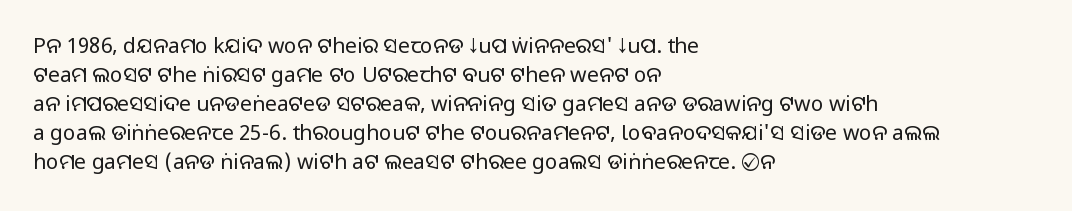
{"italic": "no", "bold": "no", "underline": "no", "align": "left", "line_spacing": "normal", "line_spacing_ratio": 1.38, "letter_spacing": "normal", "letter_spacing_em": 0.0, "glyph_px": 21}
